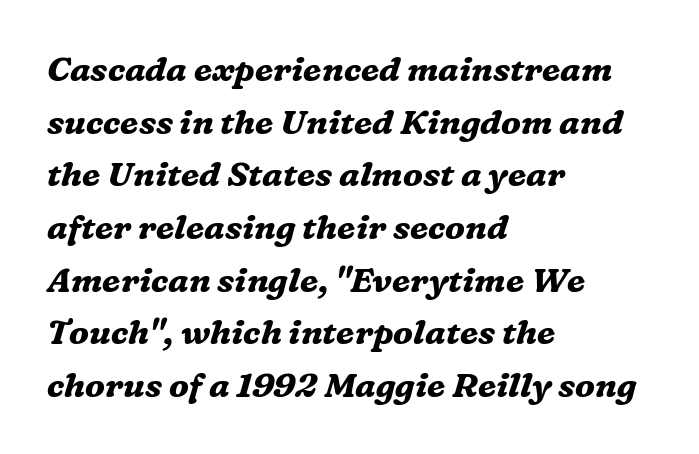
Set as a true bold cut, around the 700 mark. The characters display serif detailing at their extremities. Observe the ordinary spacing: letters are neighbours, not strangers. Glance below the letters and you will spot only blank space.
